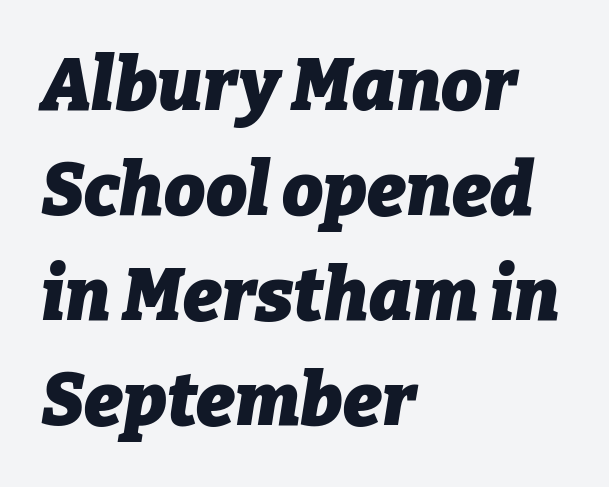
The image shows 73 px heavy type, italic (leaning right); set left-aligned, normal line spacing (1.44x), normal letter spacing, not underlined; low stroke contrast and a medium x-height.
